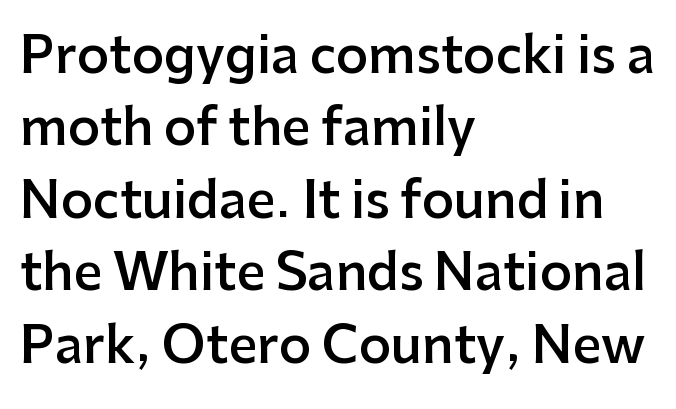
Q: Is the text bold? A: Semi-bold.
Q: Is the text italic (slanted)? A: No, it is upright.
Q: Is the typeface a serif or a sans-serif typeface? A: Sans-serif.
Q: Is the text underlined? A: No.
Q: How is the paragraph aligned? A: Left-aligned.
Q: Is the spacing between letters normal or unusually wide? A: Normal.
Q: Is the spacing between lines tight, normal or loose? A: Normal.
Q: Width (condensed, normal, or wide)? A: Normal.
Q: Stroke contrast? A: Low.
Q: x-height? A: Medium.
Q: Monospaced? A: No.
